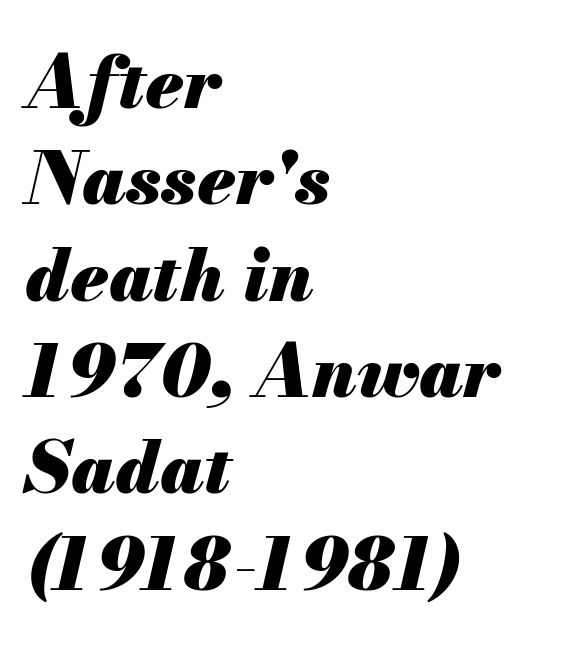
{"italic": "yes", "lean": "right", "slant_degrees": 13, "bold": "yes", "weight": "heavy", "width": "normal", "stroke_contrast": "medium", "x_height": "small", "monospaced": "no", "underline": "no", "align": "left", "line_spacing": "normal", "line_spacing_ratio": 1.32, "letter_spacing": "normal", "letter_spacing_em": 0.0, "glyph_px": 73}
